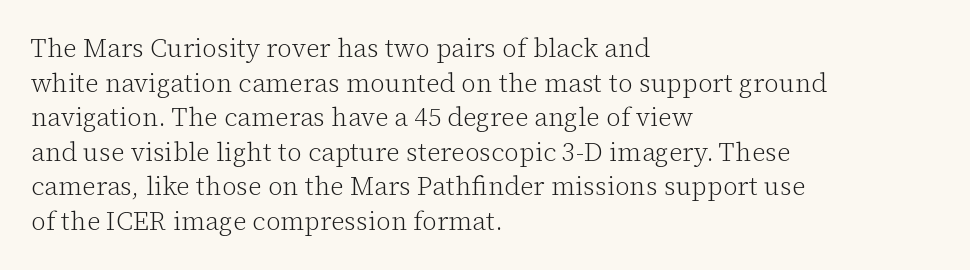
Q: Is the text bold? A: No.
Q: Is the text italic (slanted)? A: No, it is upright.
Q: Is the text underlined? A: No.
Q: How is the paragraph aligned? A: Left-aligned.
Q: Is the spacing between letters normal or unusually wide? A: Normal.
Q: Is the spacing between lines tight, normal or loose? A: Normal.
